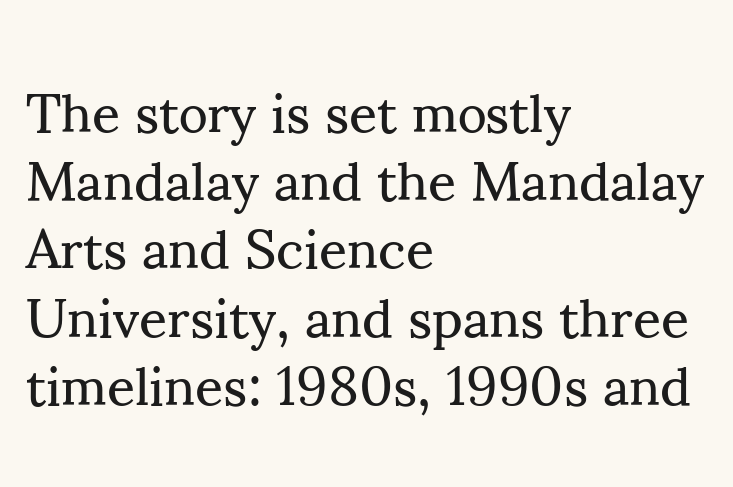
The image shows 55 px regular-weight serif type, upright; set left-aligned, line spacing 1.24x, normal letter spacing, not underlined; medium stroke contrast and a small x-height.
